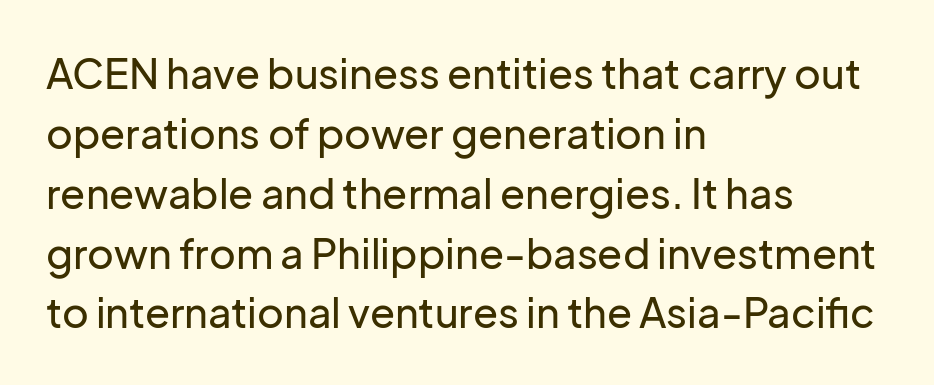
The ragged edge is on the right, which tells us the setting is flush left. Anything drawn beneath the words? Only blank space. Note: no serifs on the glyphs. The face used here is proportionally spaced, like ordinary book or web type.
